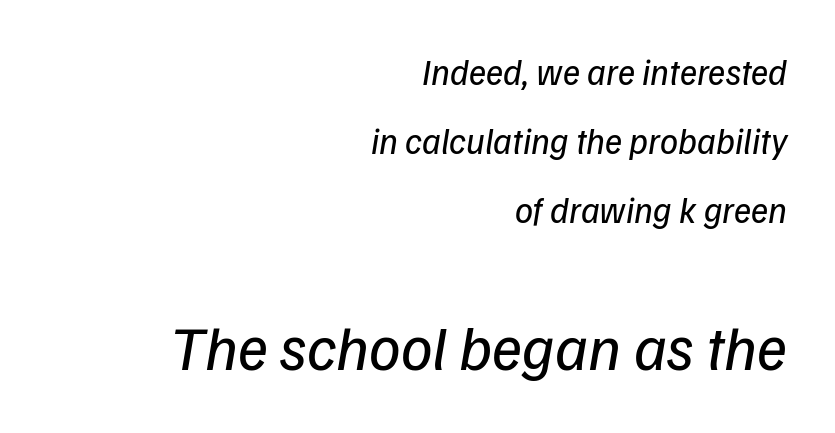
Q: Is the text bold? A: No.
Q: Is the typeface a serif or a sans-serif typeface? A: Sans-serif.
Q: Is the text underlined? A: No.
Q: How is the paragraph aligned? A: Right-aligned.
Q: Is the spacing between letters normal or unusually wide? A: Normal.
Q: Is the spacing between lines tight, normal or loose? A: Loose.
Q: Which block of text is set in a larger size, the first (top) or the second (bottom)? A: The second (bottom) one.
Q: Width (condensed, normal, or wide)? A: Normal.
Q: Stroke contrast? A: Low.
Q: x-height? A: Medium.
Q: Monospaced? A: No.
